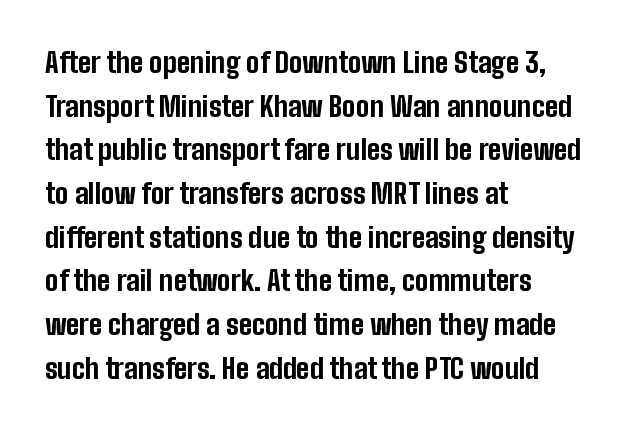
The image shows 28 px bold, condensed sans-serif type, upright; set left-aligned, normal line spacing (1.56x), normal letter spacing, not underlined; low stroke contrast and a medium x-height.
